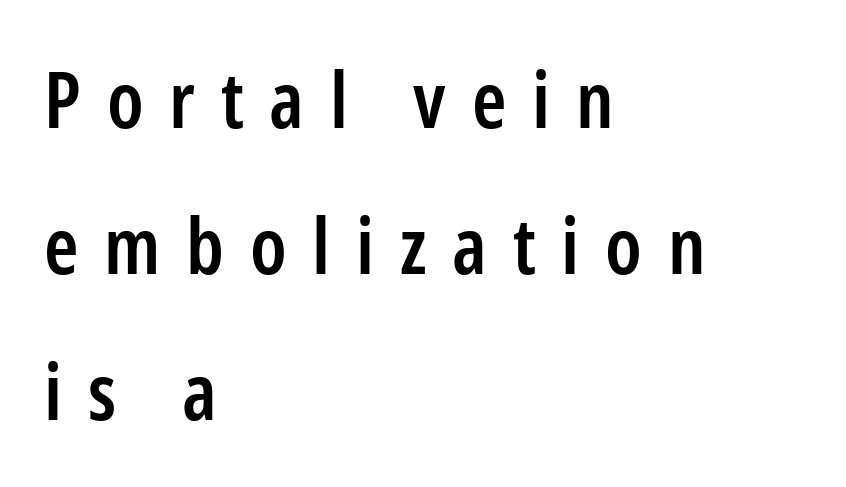
{"serif": "no", "italic": "no", "bold": "semi", "weight": "semibold", "width": "condensed", "stroke_contrast": "low", "x_height": "medium", "monospaced": "no", "underline": "no", "align": "left", "line_spacing_ratio": 1.87, "letter_spacing": "wide", "letter_spacing_em": 0.33, "glyph_px": 78}
